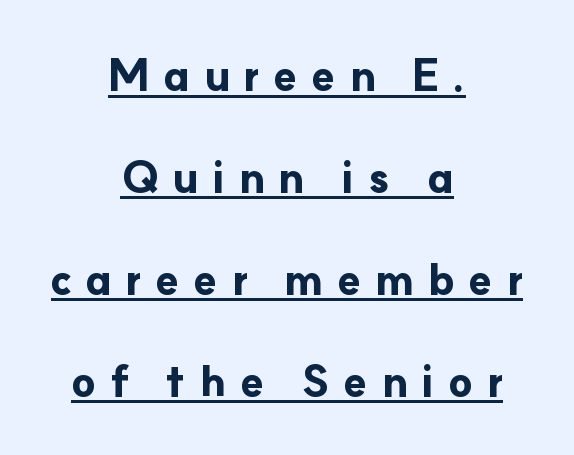
Q: Is the text bold? A: Yes.
Q: Is the text italic (slanted)? A: No, it is upright.
Q: Is the typeface a serif or a sans-serif typeface? A: Sans-serif.
Q: Is the text underlined? A: Yes.
Q: How is the paragraph aligned? A: Centered.
Q: Is the spacing between letters normal or unusually wide? A: Unusually wide.
Q: Is the spacing between lines tight, normal or loose? A: Loose.
Q: Width (condensed, normal, or wide)? A: Normal.
Q: Stroke contrast? A: Low.
Q: x-height? A: Small.
Q: Monospaced? A: No.
